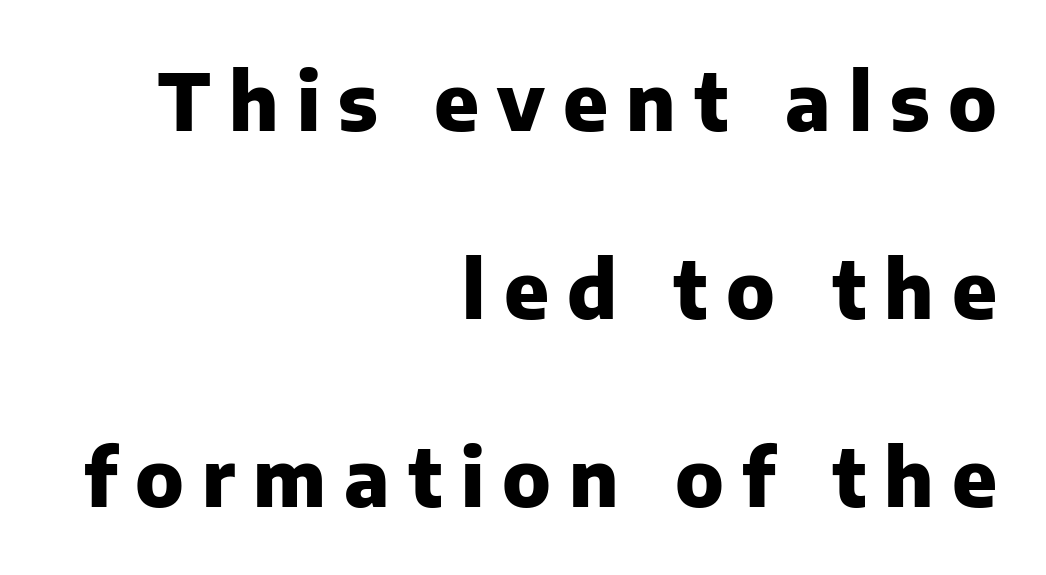
{"serif": "no", "italic": "no", "bold": "yes", "weight": "heavy", "width": "normal", "stroke_contrast": "low", "x_height": "medium", "monospaced": "no", "underline": "no", "align": "right", "line_spacing": "loose", "line_spacing_ratio": 2.38, "letter_spacing": "wide", "letter_spacing_em": 0.23, "glyph_px": 79}
